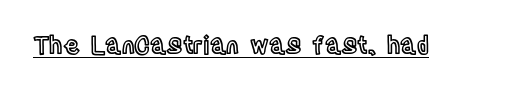
Q: Is the text italic (slanted)? A: No, it is upright.
Q: Is the text underlined? A: Yes.
Q: Is the spacing between letters normal or unusually wide? A: Normal.
